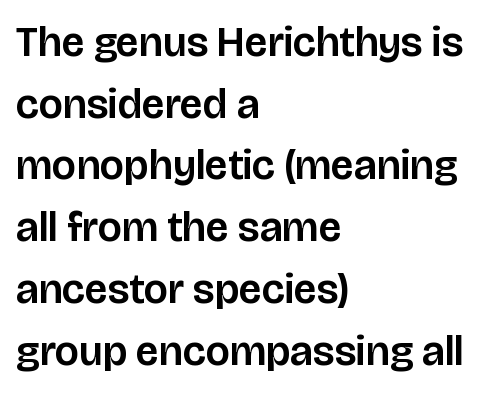
The characters display no serif detailing; their extremities are plain. The compositor pushed each line to the left boundary. Nobody drew a line under any word here. Designer's note — italics off, roman on. Proportional: the letters do not fall into vertical columns.
